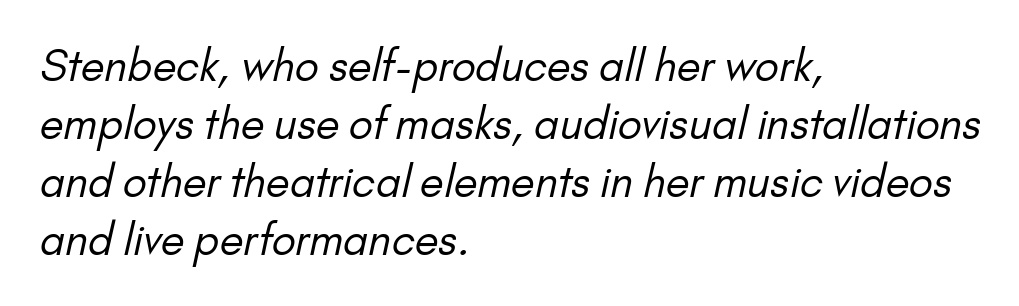
{"serif": "no", "bold": "no", "weight": "regular", "width": "normal", "stroke_contrast": "low", "x_height": "small", "monospaced": "no", "underline": "no", "align": "left", "line_spacing": "normal", "line_spacing_ratio": 1.35, "letter_spacing": "normal", "letter_spacing_em": 0.0, "glyph_px": 43}
